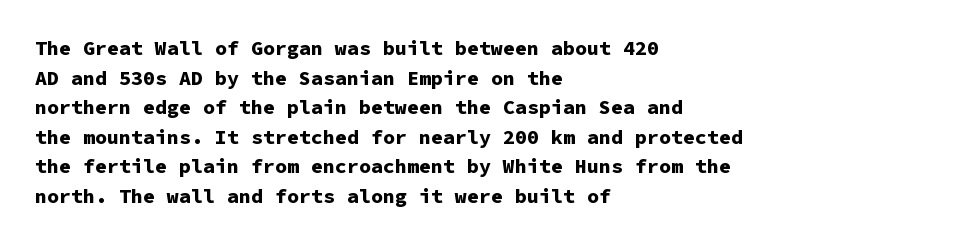
{"italic": "no", "bold": "yes", "underline": "no", "align": "left", "line_spacing": "normal", "line_spacing_ratio": 1.48, "letter_spacing": "normal", "letter_spacing_em": 0.0, "glyph_px": 20}
